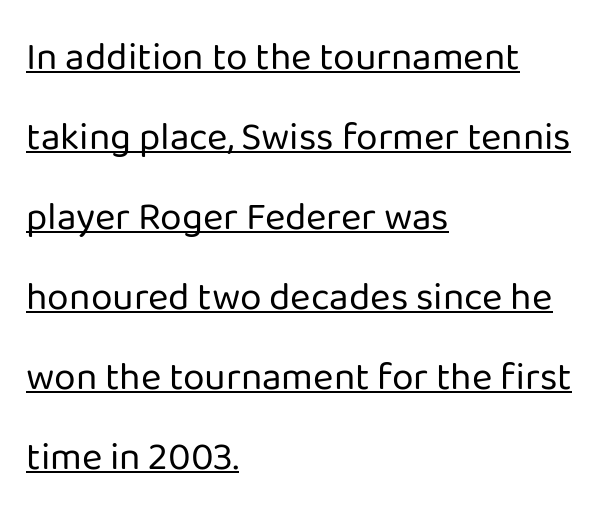
Nope, not italic — everything's standing straight. Look at the bottom of the vertical strokes: they stop flat, with no serifs. Is this a fixed-width face? No — the glyphs have proportional, varying widths. A classic flush-left, rag-right setting is used for this passage. The specimen includes a rule beneath the text block's lines.
